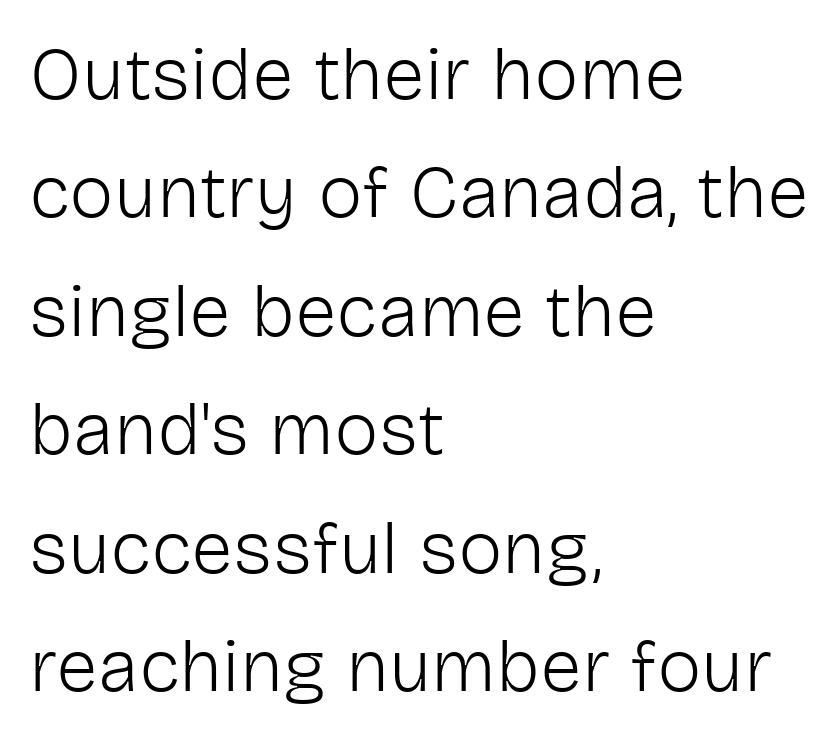
Posture: vertical. Nothing sits at the stroke ends, so this counts as sans-serif. Summary of weight: not heavy and not bold. Nobody touched the tracking dial on this one.
